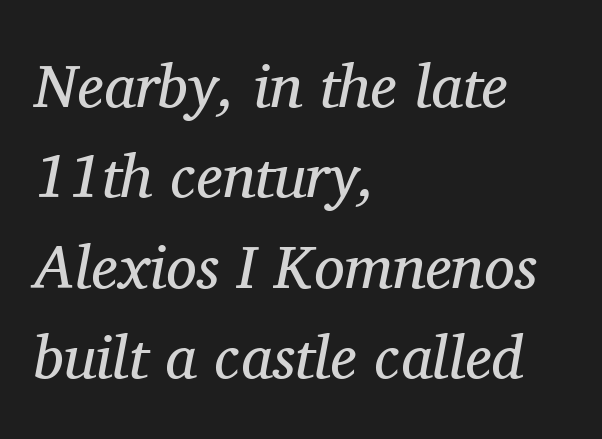
Q: Is the text bold? A: No.
Q: Is the text italic (slanted)? A: Yes, it leans right by about 11 degrees.
Q: Is the typeface a serif or a sans-serif typeface? A: Serif.
Q: Is the text underlined? A: No.
Q: How is the paragraph aligned? A: Left-aligned.
Q: Is the spacing between letters normal or unusually wide? A: Normal.
Q: Is the spacing between lines tight, normal or loose? A: Normal.
Q: Width (condensed, normal, or wide)? A: Normal.
Q: Stroke contrast? A: Medium.
Q: x-height? A: Medium.
Q: Monospaced? A: No.
